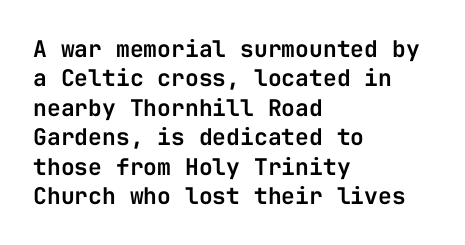
Q: Is the text italic (slanted)? A: No, it is upright.
Q: Is the text underlined? A: No.
Q: How is the paragraph aligned? A: Left-aligned.
Q: Is the spacing between letters normal or unusually wide? A: Normal.
Q: Is the spacing between lines tight, normal or loose? A: Normal.
